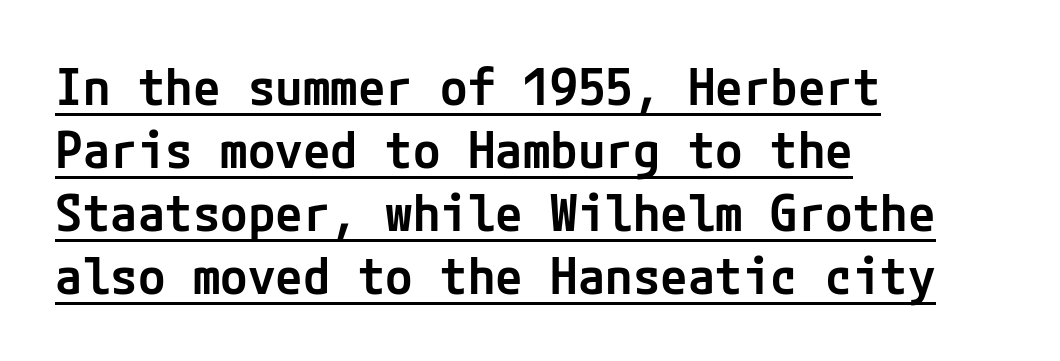
{"serif": "no", "italic": "no", "bold": "semi", "weight": "semibold", "width": "normal", "stroke_contrast": "low", "x_height": "medium", "underline": "yes", "align": "left", "line_spacing": "normal", "line_spacing_ratio": 1.26, "letter_spacing": "normal", "letter_spacing_em": 0.0, "glyph_px": 50}
